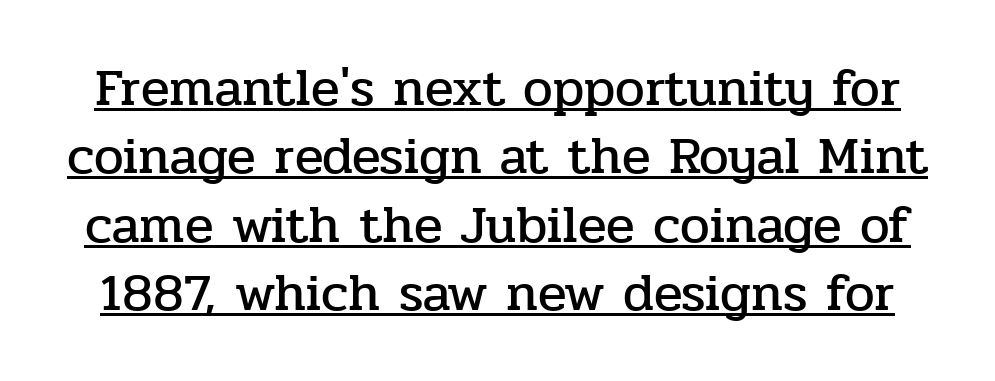
Q: Is the text italic (slanted)? A: No, it is upright.
Q: Is the typeface a serif or a sans-serif typeface? A: Serif.
Q: Is the text underlined? A: Yes.
Q: Is the spacing between letters normal or unusually wide? A: Normal.
Q: Is the spacing between lines tight, normal or loose? A: Normal.
Q: Width (condensed, normal, or wide)? A: Normal.
Q: Stroke contrast? A: Low.
Q: x-height? A: Medium.
Q: Monospaced? A: No.
